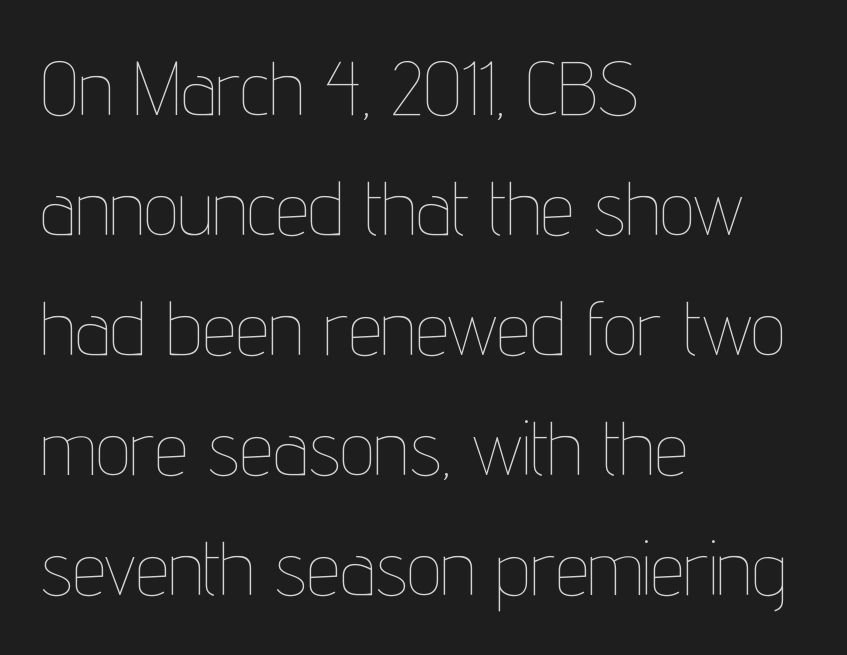
{"italic": "no", "bold": "no", "weight": "thin", "width": "condensed", "stroke_contrast": "low", "x_height": "medium", "monospaced": "no", "underline": "no", "align": "left", "line_spacing": "normal", "line_spacing_ratio": 1.58, "letter_spacing": "normal", "letter_spacing_em": 0.0, "glyph_px": 76}
